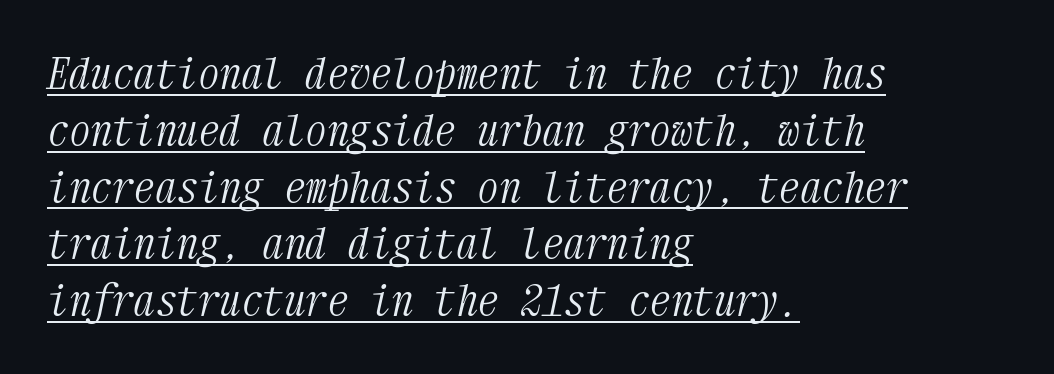
Q: Is the text bold? A: No.
Q: Is the text italic (slanted)? A: Yes, it leans right by about 12 degrees.
Q: Is the typeface a serif or a sans-serif typeface? A: Serif.
Q: Is the text underlined? A: Yes.
Q: How is the paragraph aligned? A: Left-aligned.
Q: Is the spacing between letters normal or unusually wide? A: Normal.
Q: Is the spacing between lines tight, normal or loose? A: Normal.
Q: Width (condensed, normal, or wide)? A: Condensed.
Q: Stroke contrast? A: Medium.
Q: x-height? A: Medium.
Q: Monospaced? A: Yes.
